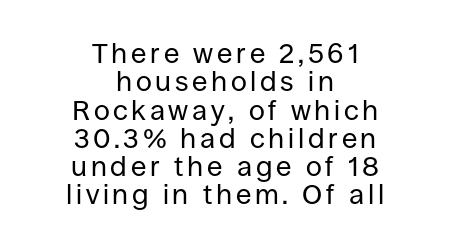
Q: Is the text bold? A: No.
Q: Is the text italic (slanted)? A: No, it is upright.
Q: Is the typeface a serif or a sans-serif typeface? A: Sans-serif.
Q: Is the text underlined? A: No.
Q: How is the paragraph aligned? A: Centered.
Q: Is the spacing between lines tight, normal or loose? A: Tight.
Q: Width (condensed, normal, or wide)? A: Normal.
Q: Stroke contrast? A: Low.
Q: x-height? A: Large.
Q: Monospaced? A: No.
